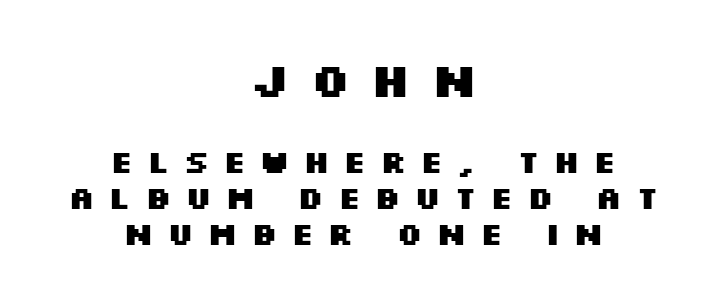
Q: Is the text bold? A: Yes.
Q: Is the text italic (slanted)? A: No, it is upright.
Q: Is the typeface a serif or a sans-serif typeface? A: Sans-serif.
Q: Is the text underlined? A: No.
Q: How is the paragraph aligned? A: Centered.
Q: Is the spacing between letters normal or unusually wide? A: Unusually wide.
Q: Which block of text is set in a larger size, the first (top) or the second (bottom)? A: The first (top) one.
Q: Width (condensed, normal, or wide)? A: Wide.
Q: Stroke contrast? A: Medium.
Q: x-height? A: Large.
Q: Monospaced? A: No.
